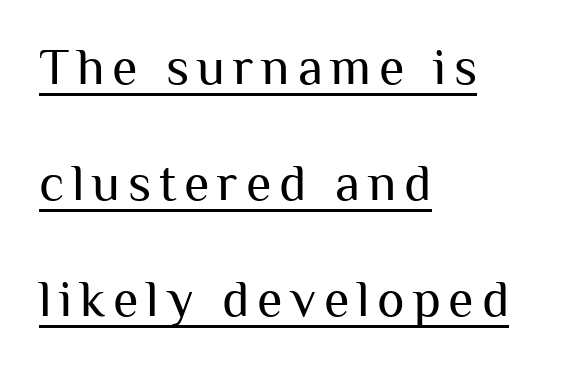
{"serif": "no", "italic": "no", "bold": "no", "weight": "regular", "width": "normal", "stroke_contrast": "medium", "x_height": "medium", "monospaced": "no", "underline": "yes", "align": "left", "line_spacing": "loose", "line_spacing_ratio": 2.23, "glyph_px": 52}
